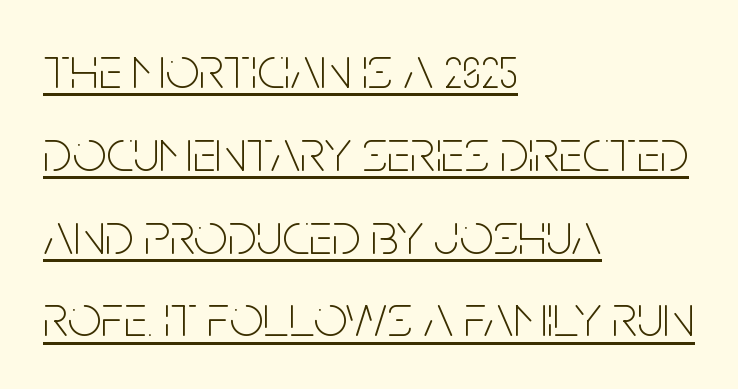
The face used here is proportionally spaced, like ordinary book or web type. Nope, no serifs anywhere on these letters. The rag falls on the right side of this text block. This rendering features underlined lettering.
